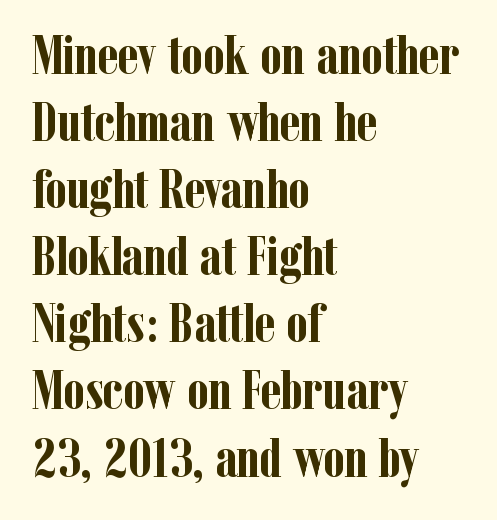
Short and long lines alike share a common starting point at left. This is roman type, the default non-slanted kind. Each letter keeps its own natural width here, so spacing adapts to shape. A full-strength bold gives these letters their thick strokes. Rule under the text: the space is simply empty.
